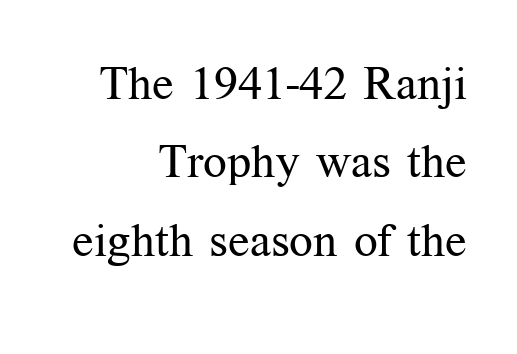
The image shows 47 px regular-weight serif type, upright; set right-aligned, normal line spacing (1.67x), normal letter spacing, not underlined; medium stroke contrast and a medium x-height.
